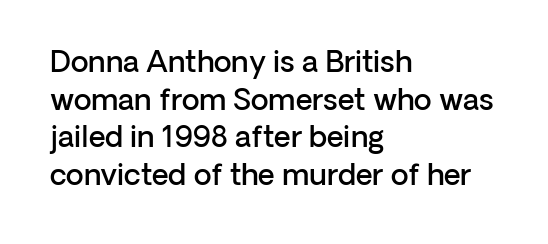
Q: Is the text bold? A: Semi-bold.
Q: Is the text italic (slanted)? A: No, it is upright.
Q: Is the typeface a serif or a sans-serif typeface? A: Sans-serif.
Q: Is the text underlined? A: No.
Q: How is the paragraph aligned? A: Left-aligned.
Q: Is the spacing between letters normal or unusually wide? A: Normal.
Q: Is the spacing between lines tight, normal or loose? A: Normal.
Q: Width (condensed, normal, or wide)? A: Normal.
Q: Stroke contrast? A: Low.
Q: x-height? A: Medium.
Q: Monospaced? A: No.
